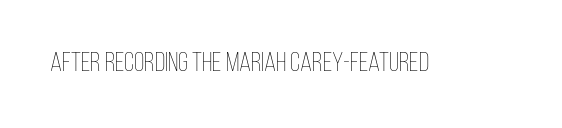
The image shows 27 px text type, upright; set normal letter spacing, not underlined.
